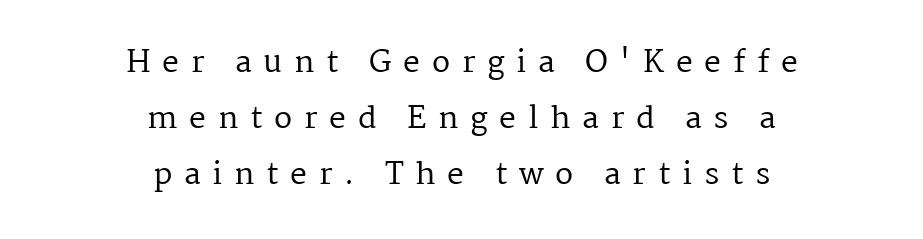
{"serif": "yes", "italic": "no", "bold": "no", "weight": "regular", "width": "normal", "stroke_contrast": "medium", "x_height": "medium", "monospaced": "no", "underline": "no", "align": "center", "line_spacing_ratio": 1.86, "letter_spacing": "wide", "letter_spacing_em": 0.39, "glyph_px": 30}
